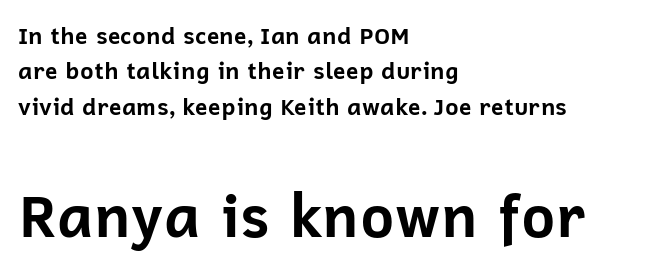
The image shows 58 px bold sans-serif type, upright; set left-aligned, normal line spacing (1.54x), normal letter spacing, not underlined; the second (bottom) block is 2.52x larger; low stroke contrast and a medium x-height.
